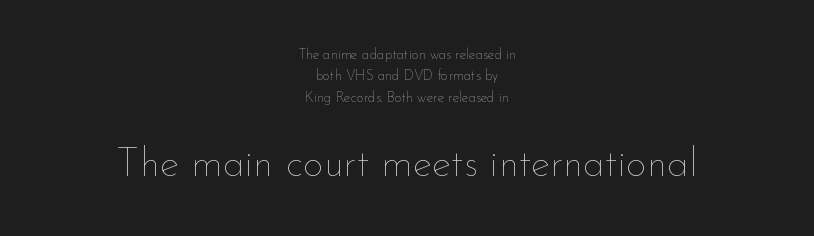
You could not count columns in this text — the font is proportionally spaced. Size contrast runs from small at the top to large at the bottom. The strokes carry an ordinary text weight at most. Words float on clear page, feet unadorned. The space between consecutive lines is moderate.
